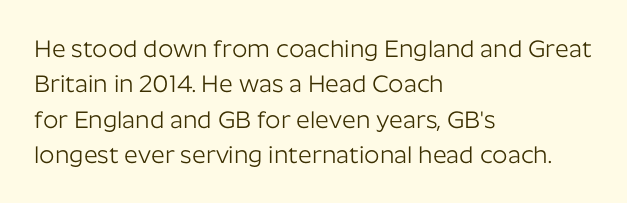
Tracking value appears to be zero — textbook default spacing. Posture: straight, roman, zero tilt. Leftover space on each line is placed entirely after the last word. This is not heavy type; no bold has been used.
